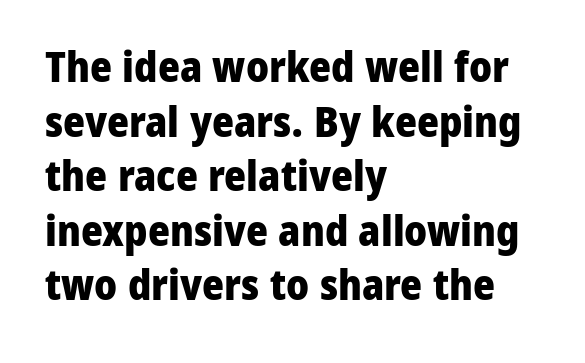
Q: Is the text bold? A: Yes.
Q: Is the text italic (slanted)? A: No, it is upright.
Q: Is the typeface a serif or a sans-serif typeface? A: Sans-serif.
Q: Is the text underlined? A: No.
Q: How is the paragraph aligned? A: Left-aligned.
Q: Is the spacing between letters normal or unusually wide? A: Normal.
Q: Is the spacing between lines tight, normal or loose? A: Normal.
Q: Width (condensed, normal, or wide)? A: Normal.
Q: Stroke contrast? A: Low.
Q: x-height? A: Medium.
Q: Monospaced? A: No.
